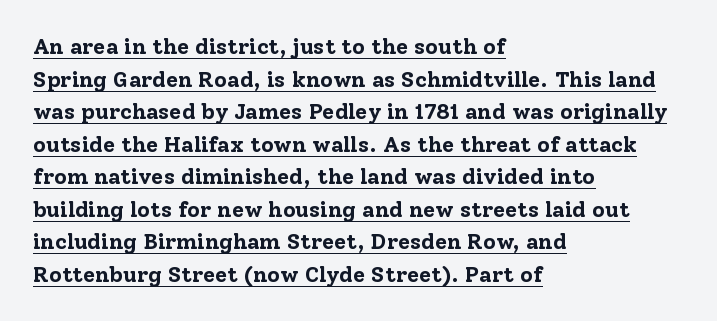
Q: Is the text bold? A: Yes.
Q: Is the text italic (slanted)? A: No, it is upright.
Q: Is the text underlined? A: Yes.
Q: How is the paragraph aligned? A: Left-aligned.
Q: Is the spacing between letters normal or unusually wide? A: Normal.
Q: Is the spacing between lines tight, normal or loose? A: Normal.
